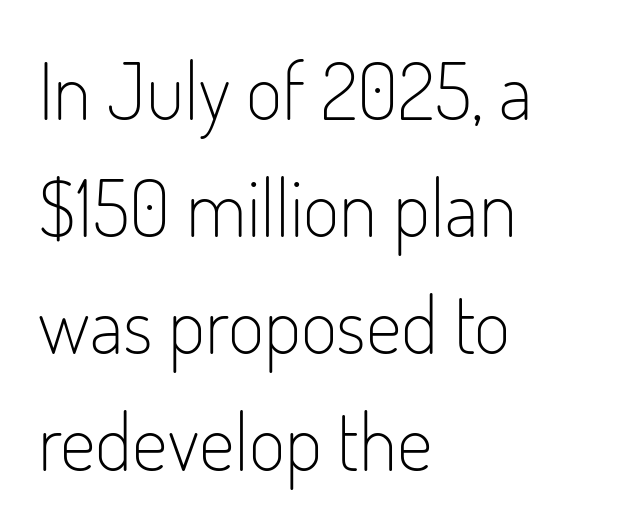
Q: Is the text bold? A: No.
Q: Is the text italic (slanted)? A: No, it is upright.
Q: Is the typeface a serif or a sans-serif typeface? A: Sans-serif.
Q: Is the text underlined? A: No.
Q: How is the paragraph aligned? A: Left-aligned.
Q: Is the spacing between letters normal or unusually wide? A: Normal.
Q: Is the spacing between lines tight, normal or loose? A: Normal.
Q: Width (condensed, normal, or wide)? A: Condensed.
Q: Stroke contrast? A: Low.
Q: x-height? A: Small.
Q: Monospaced? A: No.
